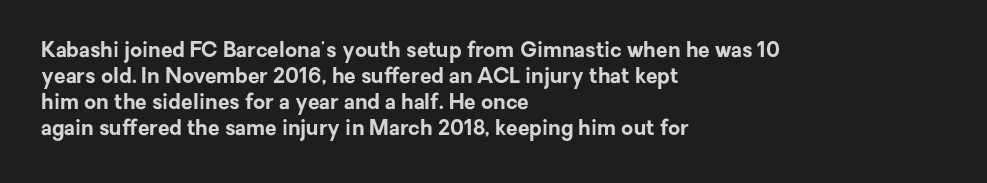
The strokes are fattened all the way to bold. Visually the block forms a straight wall on the left and a jagged coastline on the right. A typesetter would mark this as roman, not italic. The words here are not underlined.
